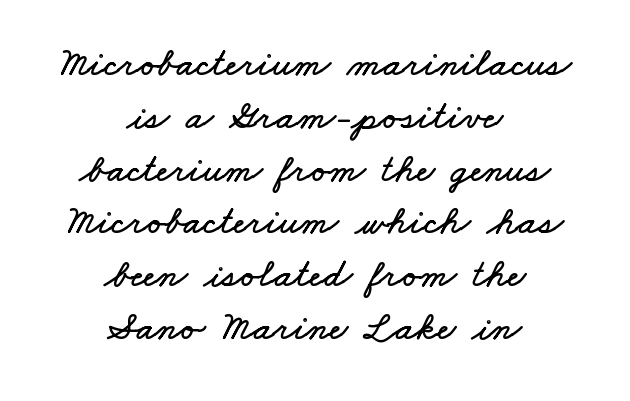
The area under the type is left untouched. Compared with typical body copy, the letter spacing here is the same. Does the leading feel generous? No, just average. A student would call this center alignment; a typographer would say set centered. The rendering uses natural spacing where letterforms have individual widths.
